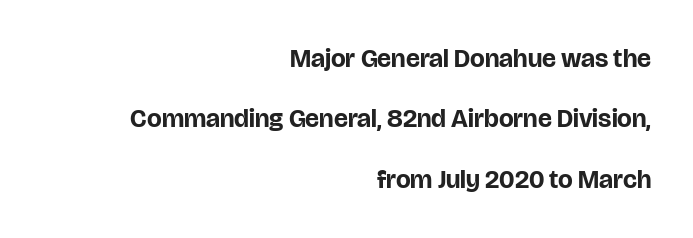
The image shows 26 px bold type, upright; set right-aligned, loose line spacing (2.32x), normal letter spacing, not underlined.
